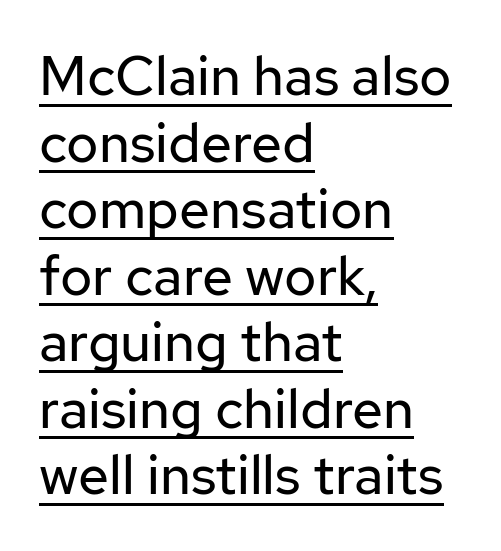
{"serif": "no", "italic": "no", "bold": "no", "weight": "regular", "width": "normal", "stroke_contrast": "low", "x_height": "medium", "monospaced": "no", "underline": "yes", "align": "left", "line_spacing_ratio": 1.21, "letter_spacing": "normal", "letter_spacing_em": 0.0, "glyph_px": 55}
